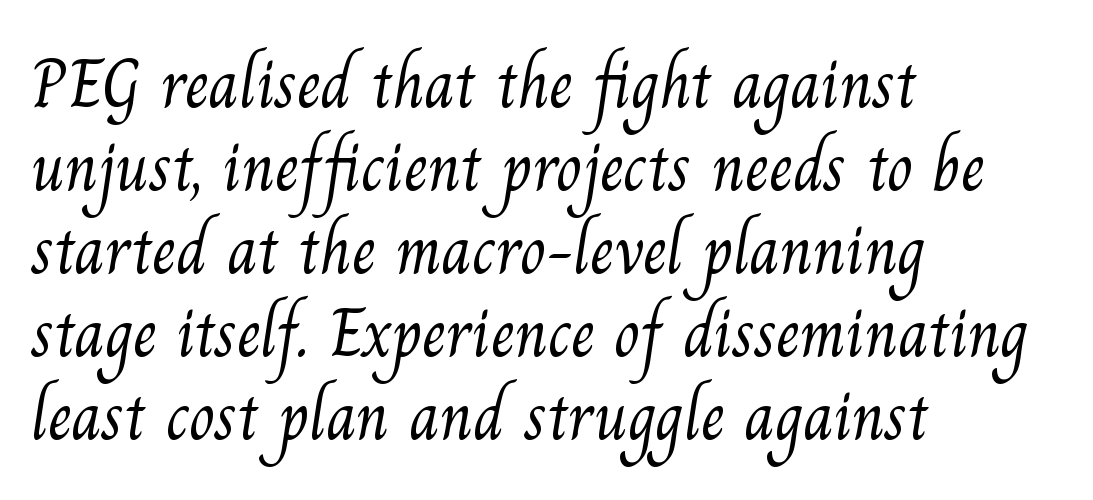
The image shows 68 px light serif type; set left-aligned, line spacing 1.22x, normal letter spacing, not underlined; medium stroke contrast and a small x-height.
